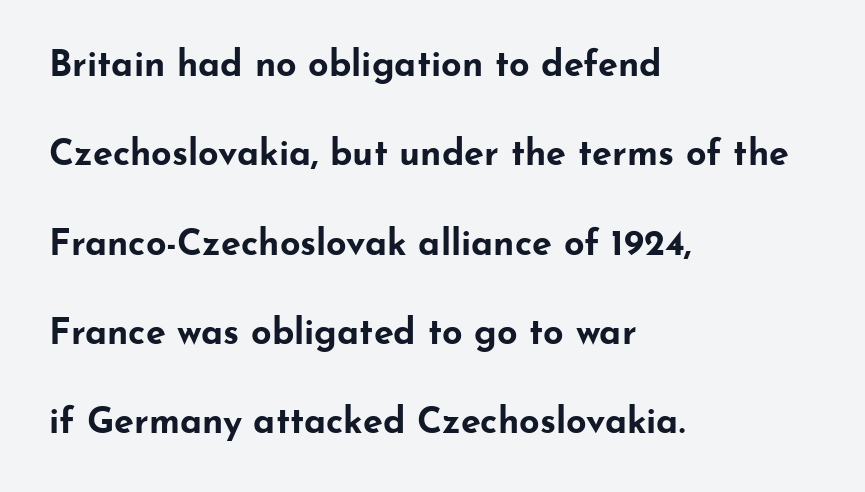
The image shows 36 px bold, wide sans-serif type, upright; set left-aligned, loose line spacing (2.48x), normal letter spacing, not underlined; low stroke contrast and a small x-height.
